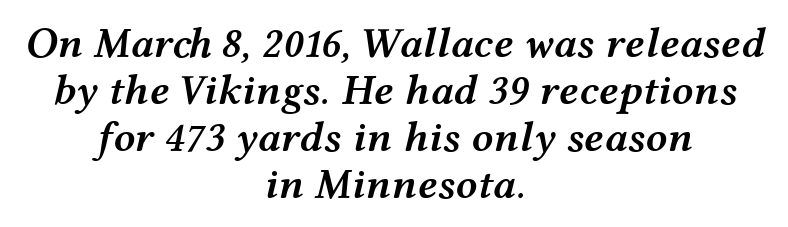
The image shows 43 px semibold, wide type, italic (leaning right); set centered, tight line spacing (1.09x), normal letter spacing, not underlined; medium stroke contrast and a medium x-height.
